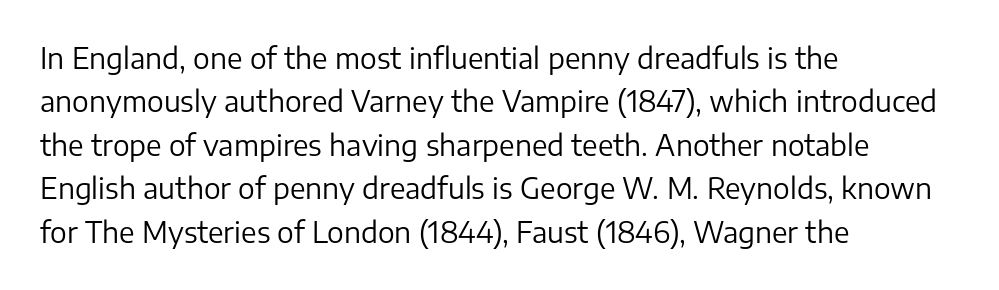
Q: Is the text bold? A: No.
Q: Is the text italic (slanted)? A: No, it is upright.
Q: Is the typeface a serif or a sans-serif typeface? A: Sans-serif.
Q: Is the text underlined? A: No.
Q: How is the paragraph aligned? A: Left-aligned.
Q: Is the spacing between letters normal or unusually wide? A: Normal.
Q: Is the spacing between lines tight, normal or loose? A: Normal.
Q: Width (condensed, normal, or wide)? A: Normal.
Q: Stroke contrast? A: Low.
Q: x-height? A: Medium.
Q: Monospaced? A: No.
